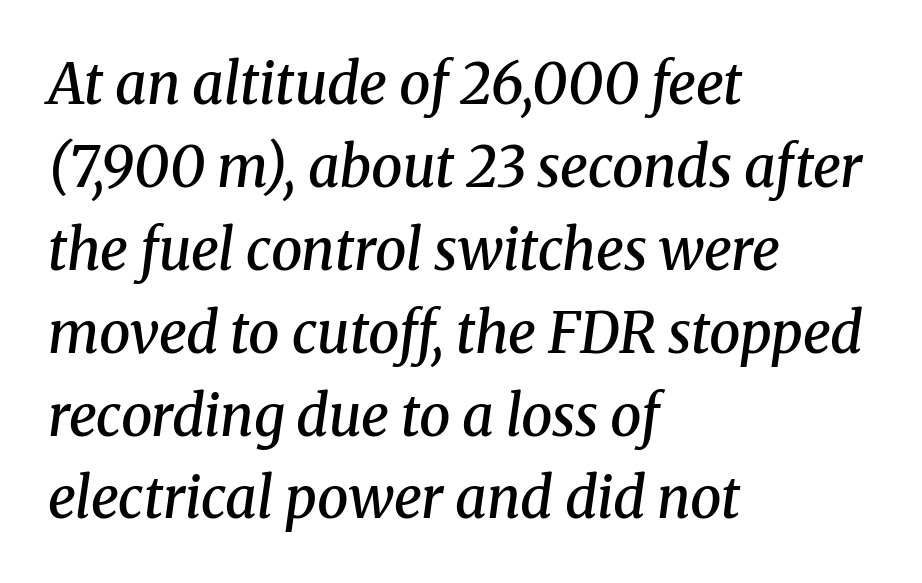
Q: Is the text bold? A: Semi-bold.
Q: Is the text italic (slanted)? A: Yes, it leans right by about 8 degrees.
Q: Is the typeface a serif or a sans-serif typeface? A: Serif.
Q: Is the text underlined? A: No.
Q: How is the paragraph aligned? A: Left-aligned.
Q: Is the spacing between letters normal or unusually wide? A: Normal.
Q: Is the spacing between lines tight, normal or loose? A: Normal.
Q: Width (condensed, normal, or wide)? A: Normal.
Q: Stroke contrast? A: Medium.
Q: x-height? A: Medium.
Q: Monospaced? A: No.
